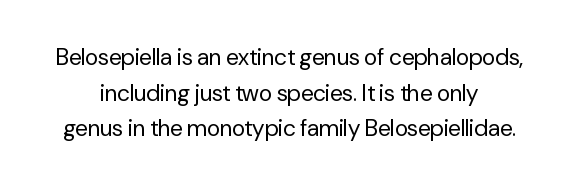
{"italic": "no", "bold": "no", "underline": "no", "line_spacing": "normal", "line_spacing_ratio": 1.55, "letter_spacing": "normal", "letter_spacing_em": 0.0, "glyph_px": 23}
